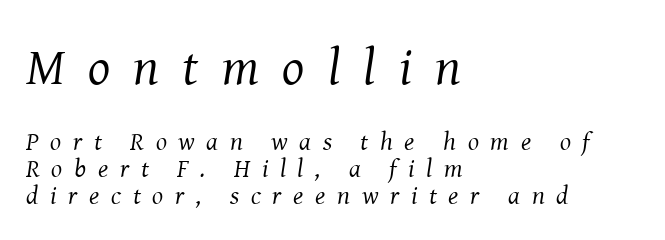
Q: Is the text bold? A: No.
Q: Is the text italic (slanted)? A: Yes, it leans right by about 8 degrees.
Q: Is the typeface a serif or a sans-serif typeface? A: Serif.
Q: Is the text underlined? A: No.
Q: How is the paragraph aligned? A: Left-aligned.
Q: Is the spacing between letters normal or unusually wide? A: Unusually wide.
Q: Is the spacing between lines tight, normal or loose? A: Tight.
Q: Which block of text is set in a larger size, the first (top) or the second (bottom)? A: The first (top) one.
Q: Width (condensed, normal, or wide)? A: Normal.
Q: Stroke contrast? A: Medium.
Q: x-height? A: Medium.
Q: Monospaced? A: No.
